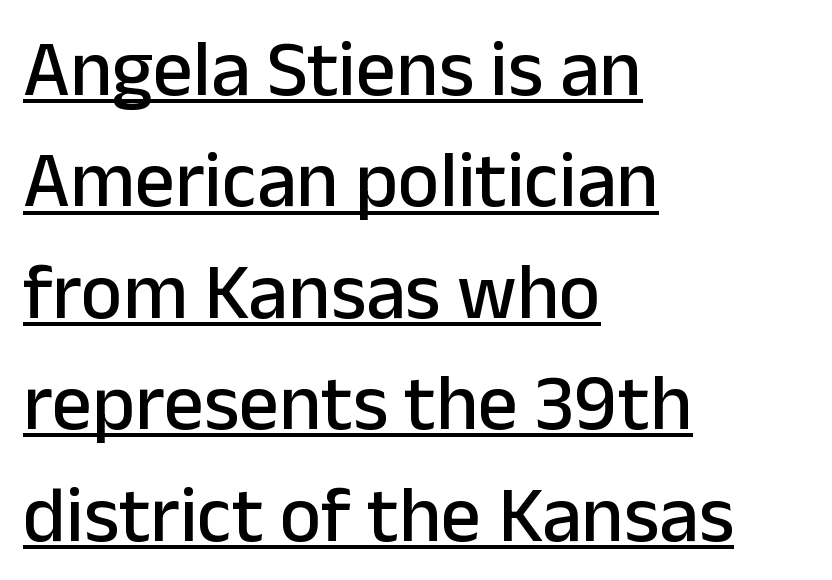
Q: Is the text italic (slanted)? A: No, it is upright.
Q: Is the typeface a serif or a sans-serif typeface? A: Sans-serif.
Q: Is the text underlined? A: Yes.
Q: How is the paragraph aligned? A: Left-aligned.
Q: Is the spacing between letters normal or unusually wide? A: Normal.
Q: Is the spacing between lines tight, normal or loose? A: Normal.
Q: Width (condensed, normal, or wide)? A: Normal.
Q: Stroke contrast? A: Low.
Q: x-height? A: Medium.
Q: Monospaced? A: No.
